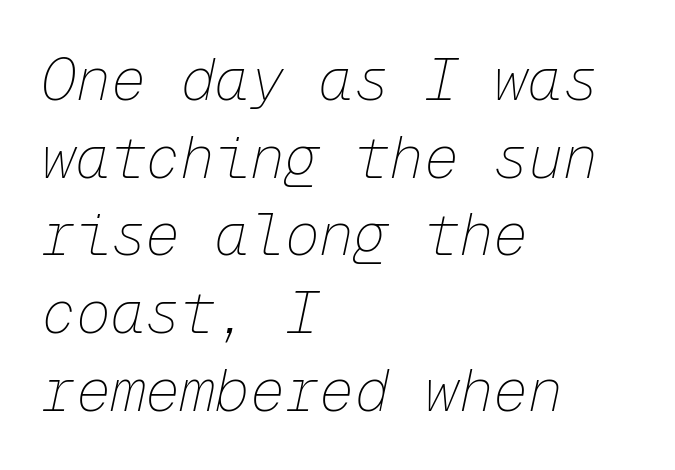
The image shows 58 px thin type, italic (leaning right), monospaced; set left-aligned, normal line spacing (1.34x), normal letter spacing, not underlined; low stroke contrast and a medium x-height.
